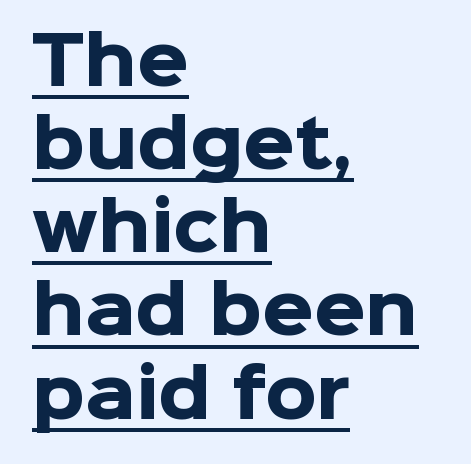
The image shows 66 px heavy sans-serif type, upright; set left-aligned, normal line spacing (1.26x), normal letter spacing, underlined; low stroke contrast and a medium x-height.
